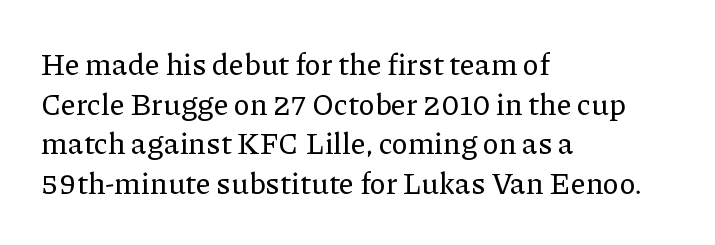
{"serif": "yes", "italic": "no", "width": "normal", "stroke_contrast": "low", "x_height": "medium", "monospaced": "no", "underline": "no", "align": "left", "line_spacing": "normal", "line_spacing_ratio": 1.32, "letter_spacing": "normal", "letter_spacing_em": 0.0, "glyph_px": 30}
